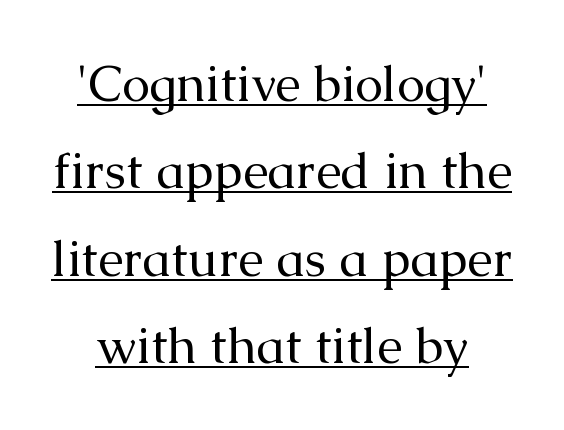
{"serif": "yes", "italic": "no", "bold": "no", "weight": "regular", "width": "normal", "stroke_contrast": "medium", "x_height": "medium", "monospaced": "no", "underline": "yes", "line_spacing_ratio": 1.75, "letter_spacing": "normal", "letter_spacing_em": 0.0, "glyph_px": 50}
